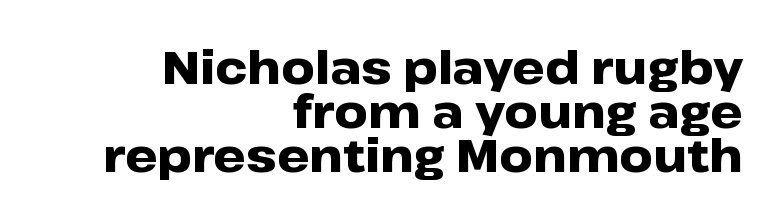
In CSS terms this would be text-align: right. Varying glyph widths throughout — classic text-font behaviour. The font family rendered here belongs to the sans-serif group. Strokes here are thick enough to call this a true bold.
